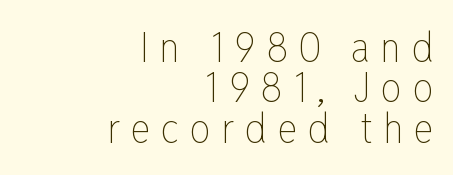
The horizontal fit of the characters is loose and conspicuously gappy. Horizontal bands of white between lines are thin slivers. Teacher's note: observe the even right margin — that is flush-right alignment. Descenders hang freely into open space. This is the regular roman posture of the typeface. Nothing heavy about these letters — not bold at all.
